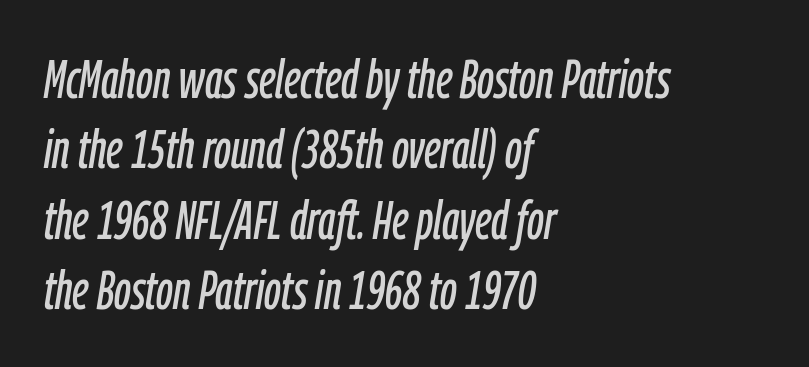
The image shows 55 px condensed type, italic (leaning right); set left-aligned, normal line spacing (1.28x), normal letter spacing, not underlined; low stroke contrast and a medium x-height.
